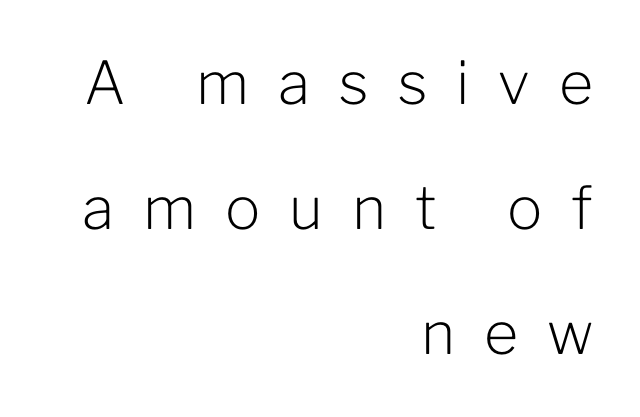
The typesetter chose a ragged-left arrangement here. Weight: not bold — regular or lighter. Examine the stroke ends and you'll find no serifs. Airy leading. Every character sits straight up, as roman type does.
